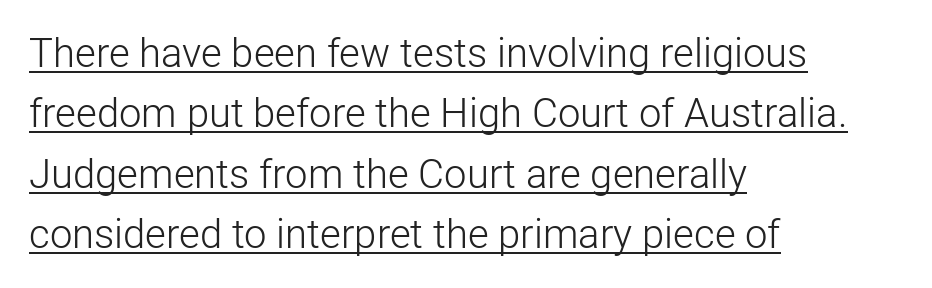
Varying glyph widths throughout — classic text-font behaviour. A typesetter would call this zero additional tracking. One-word summary of the alignment: left. The face used here is a sans, in the tradition of grotesques and geometrics. Weight class: somewhere from thin through regular.
